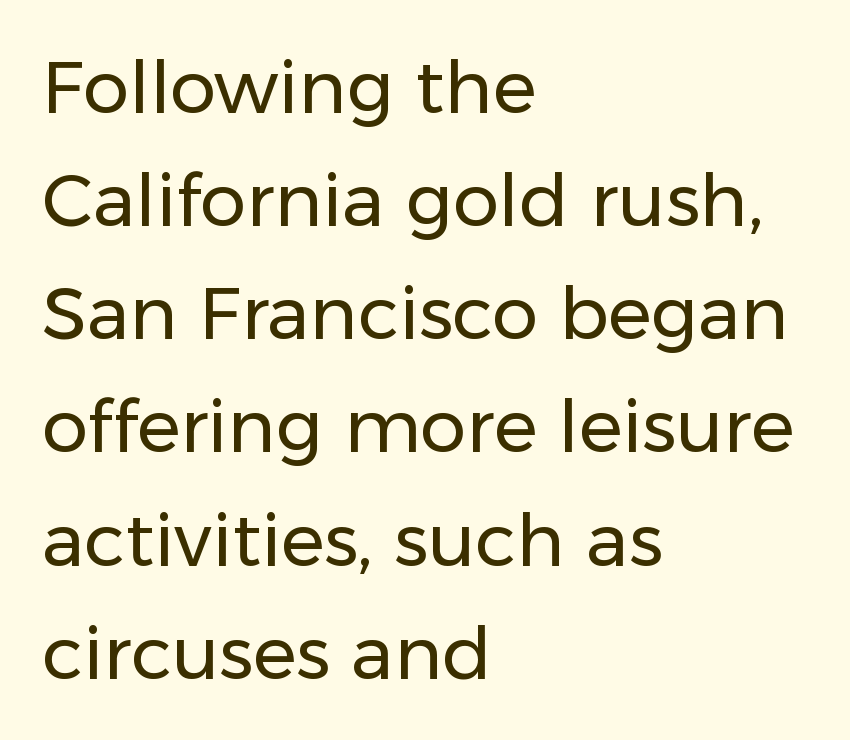
Each letter keeps its own natural width here, so spacing adapts to shape. You can tell it's not italic because the verticals are truly vertical. The setting favours the left margin, as ordinary paragraphs usually do. Quick note: interline space is typical. The characters are drawn with everyday or finer stroke widths. No word sits above an underline.
